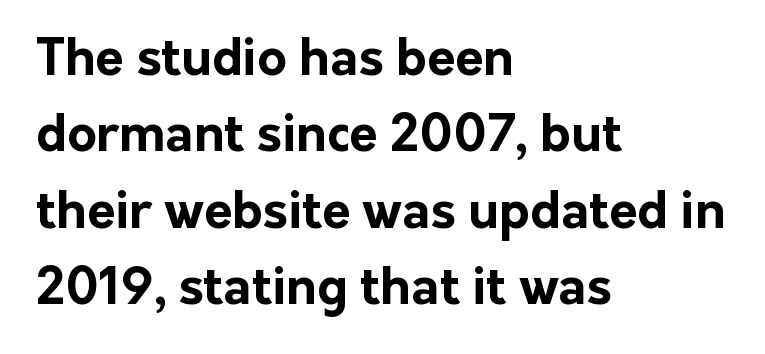
Q: Is the text bold? A: Yes.
Q: Is the text italic (slanted)? A: No, it is upright.
Q: Is the typeface a serif or a sans-serif typeface? A: Sans-serif.
Q: Is the text underlined? A: No.
Q: How is the paragraph aligned? A: Left-aligned.
Q: Is the spacing between letters normal or unusually wide? A: Normal.
Q: Is the spacing between lines tight, normal or loose? A: Normal.
Q: Width (condensed, normal, or wide)? A: Normal.
Q: Stroke contrast? A: Low.
Q: x-height? A: Medium.
Q: Monospaced? A: No.
